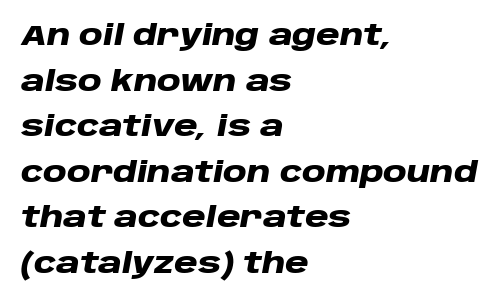
The image shows 29 px heavy, wide type, italic (leaning right); set left-aligned, normal line spacing (1.57x), normal letter spacing, not underlined; low stroke contrast and a large x-height.
